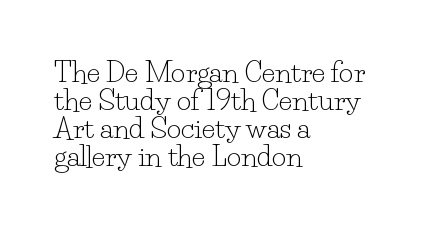
Q: Is the text bold? A: No.
Q: Is the text italic (slanted)? A: No, it is upright.
Q: Is the typeface a serif or a sans-serif typeface? A: Serif.
Q: Is the text underlined? A: No.
Q: How is the paragraph aligned? A: Left-aligned.
Q: Is the spacing between letters normal or unusually wide? A: Normal.
Q: Is the spacing between lines tight, normal or loose? A: Tight.
Q: Width (condensed, normal, or wide)? A: Normal.
Q: Stroke contrast? A: Low.
Q: x-height? A: Small.
Q: Monospaced? A: No.
